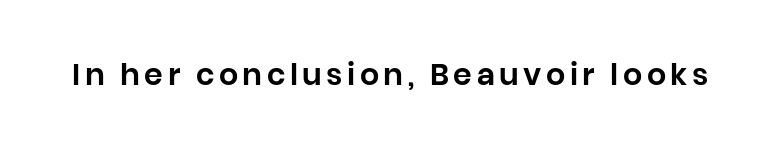
The image shows 30 px sans-serif type, upright; set not underlined; low stroke contrast and a large x-height.
